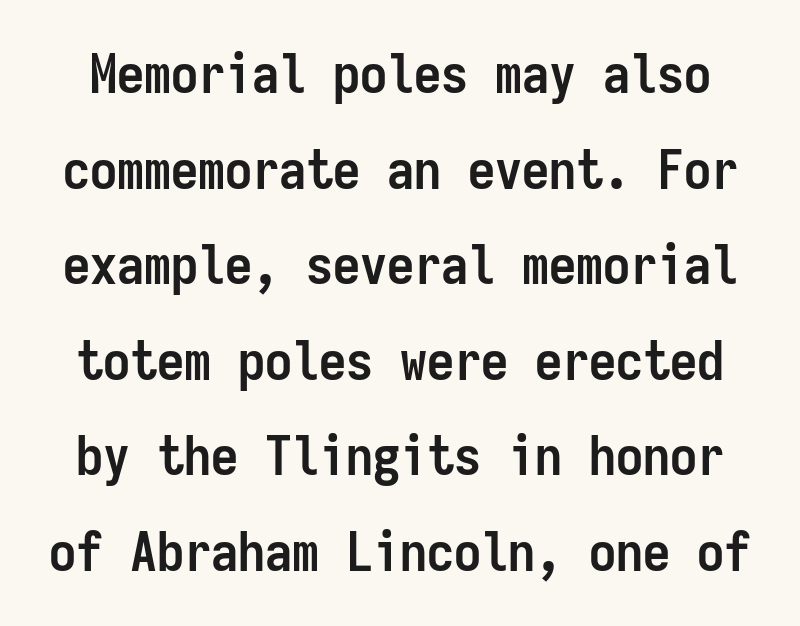
It's the straight-up-and-down kind of type. A bare baseline throughout the passage. Spacing verdict: monospaced, one width for all characters. The designer went with a sans here, leaving each stem footless.
